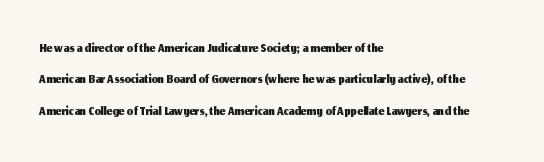
{"italic": "no", "underline": "no", "align": "left", "line_spacing": "normal", "line_spacing_ratio": 1.57, "letter_spacing": "normal", "letter_spacing_em": 0.0, "glyph_px": 20}
